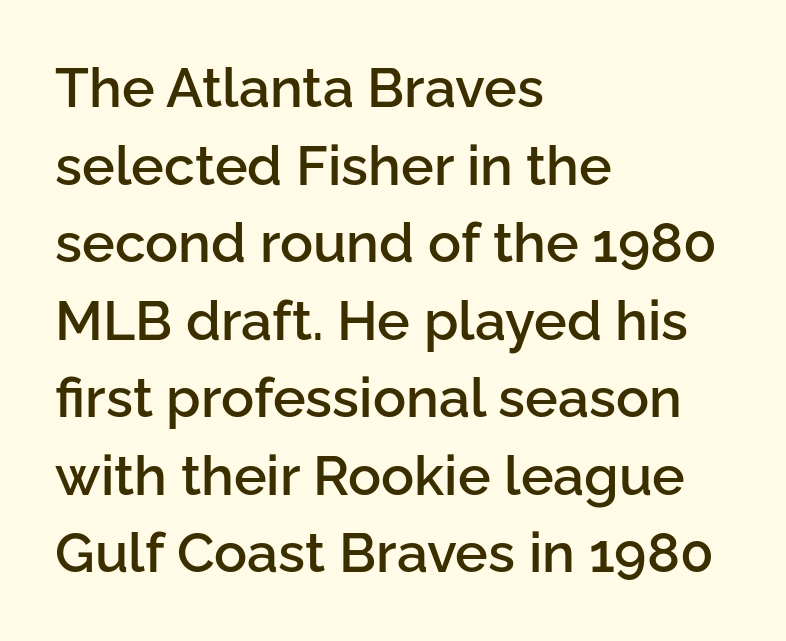
{"serif": "no", "italic": "no", "bold": "semi", "weight": "semibold", "width": "normal", "stroke_contrast": "low", "x_height": "medium", "monospaced": "no", "underline": "no", "align": "left", "line_spacing": "normal", "line_spacing_ratio": 1.41, "letter_spacing": "normal", "letter_spacing_em": 0.0, "glyph_px": 55}
